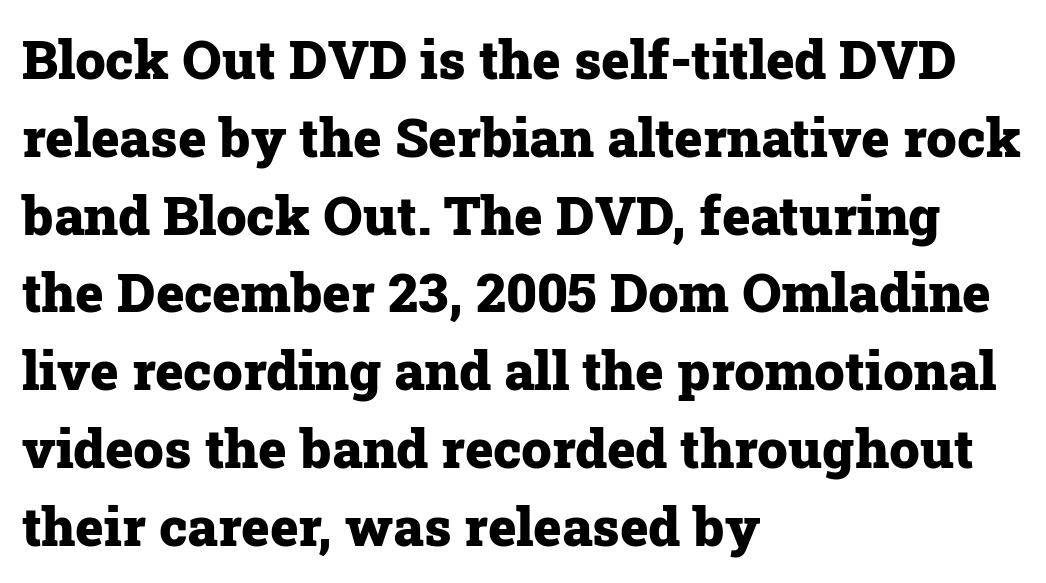
Q: Is the text bold? A: Yes.
Q: Is the text italic (slanted)? A: No, it is upright.
Q: Is the typeface a serif or a sans-serif typeface? A: Serif.
Q: Is the text underlined? A: No.
Q: How is the paragraph aligned? A: Left-aligned.
Q: Is the spacing between letters normal or unusually wide? A: Normal.
Q: Is the spacing between lines tight, normal or loose? A: Normal.
Q: Width (condensed, normal, or wide)? A: Normal.
Q: Stroke contrast? A: Low.
Q: x-height? A: Medium.
Q: Monospaced? A: No.
